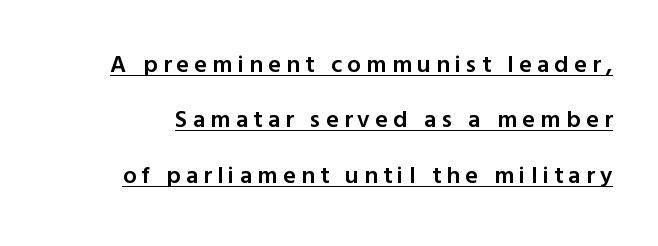
Q: Is the text bold? A: Semi-bold.
Q: Is the text italic (slanted)? A: No, it is upright.
Q: Is the text underlined? A: Yes.
Q: Is the spacing between letters normal or unusually wide? A: Unusually wide.
Q: Is the spacing between lines tight, normal or loose? A: Loose.
